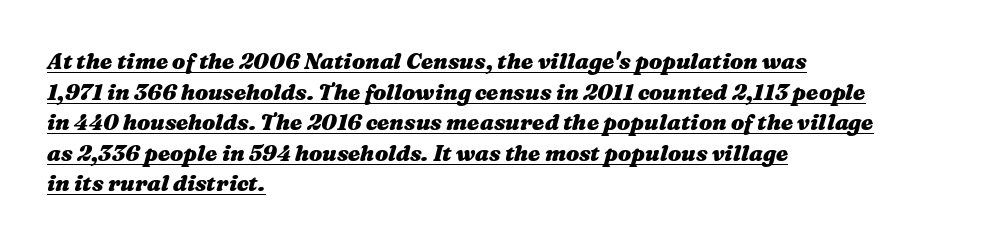
Which margin do the lines hug? The left one — the right edge is uneven. No extra tracking has been applied to these lines. The letters are slanted; this is an italic face. Honestly, the underline is the first thing you notice here. Is the type bold? Yes — the strokes are clearly thick and heavy.
